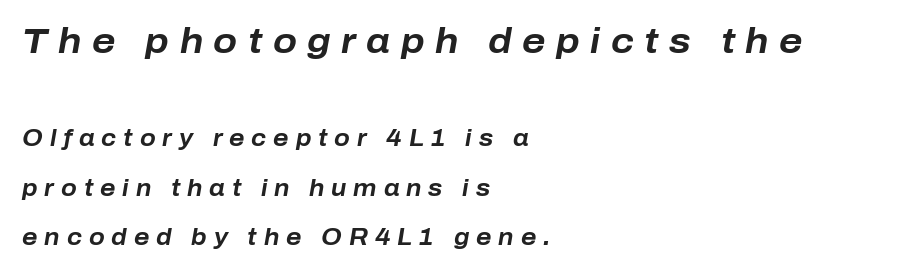
{"italic": "yes", "lean": "right", "slant_degrees": 10, "bold": "yes", "weight": "bold", "width": "normal", "stroke_contrast": "low", "x_height": "medium", "monospaced": "no", "underline": "no", "align": "left", "line_spacing": "loose", "line_spacing_ratio": 2.15, "letter_spacing": "wide", "letter_spacing_em": 0.3, "larger_block": "first", "size_ratio": 1.52, "glyph_px": 35}
